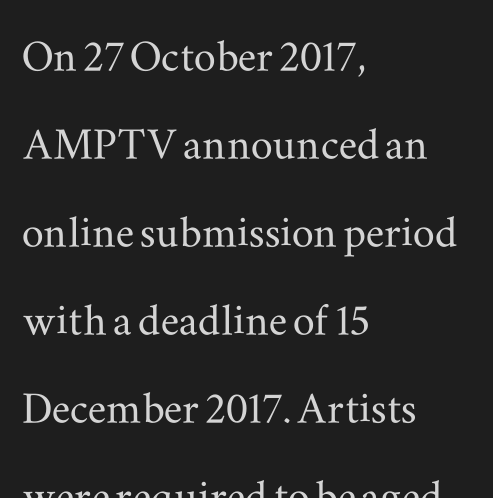
The image shows 55 px wide serif type, upright; set left-aligned, normal line spacing (1.6x), normal letter spacing, not underlined; medium stroke contrast and a small x-height.
